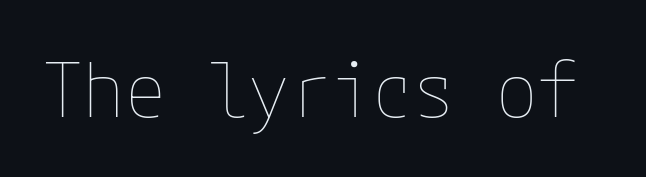
Glyph-to-glyph distance matches everyday printed text. Weight: not bold — regular or lighter. Posture: upright roman. Unmarked baselines from the first word to the last.
